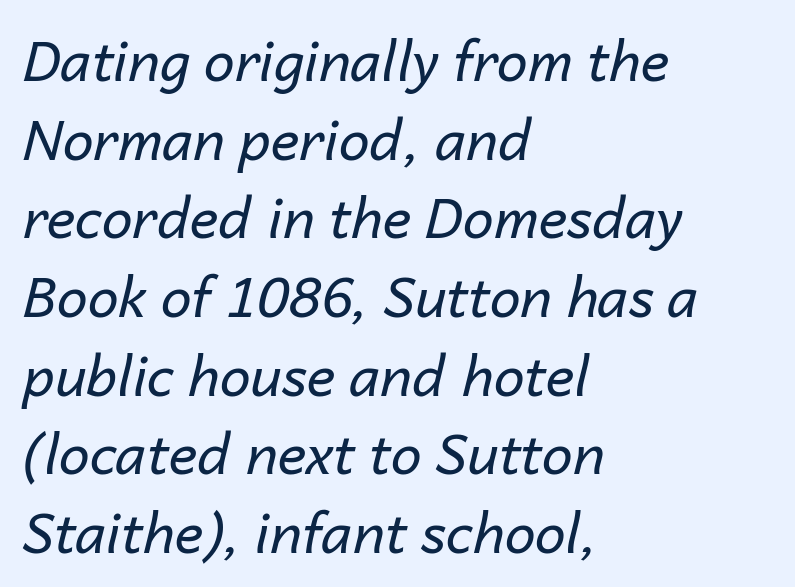
Q: Is the text bold? A: No.
Q: Is the text italic (slanted)? A: Yes, it leans right by about 14 degrees.
Q: Is the text underlined? A: No.
Q: How is the paragraph aligned? A: Left-aligned.
Q: Is the spacing between letters normal or unusually wide? A: Normal.
Q: Is the spacing between lines tight, normal or loose? A: Normal.
Q: Width (condensed, normal, or wide)? A: Normal.
Q: Stroke contrast? A: Low.
Q: x-height? A: Medium.
Q: Monospaced? A: No.
